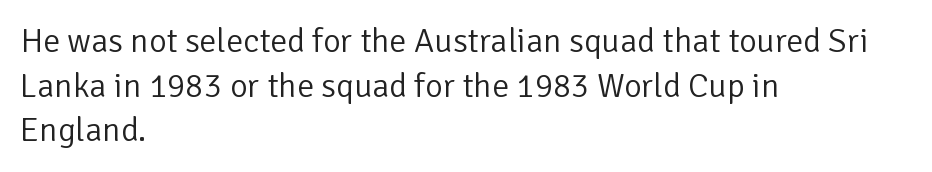
{"serif": "no", "italic": "no", "bold": "no", "weight": "light", "width": "normal", "stroke_contrast": "low", "x_height": "medium", "monospaced": "no", "underline": "no", "align": "left", "line_spacing": "normal", "line_spacing_ratio": 1.31, "letter_spacing": "normal", "letter_spacing_em": 0.0, "glyph_px": 34}
